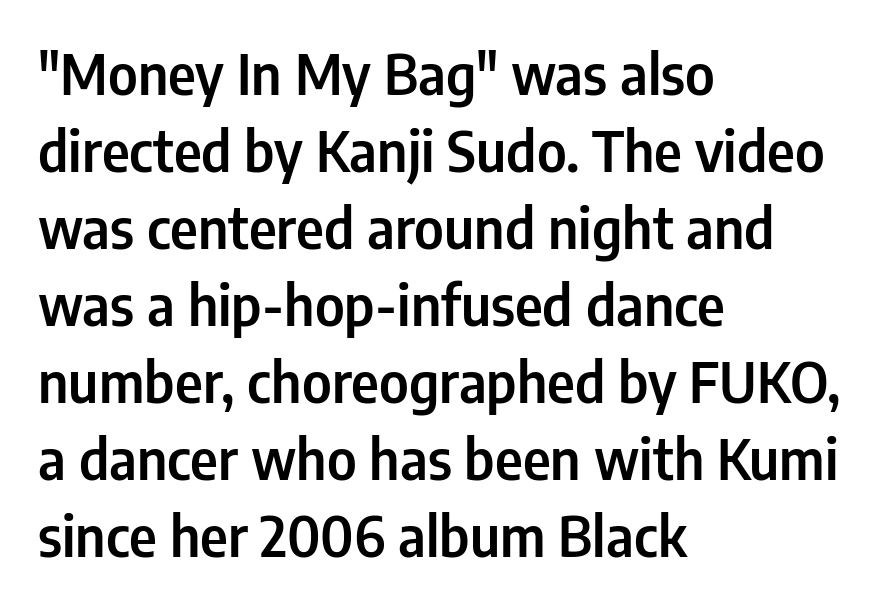
Q: Is the text italic (slanted)? A: No, it is upright.
Q: Is the typeface a serif or a sans-serif typeface? A: Sans-serif.
Q: Is the text underlined? A: No.
Q: How is the paragraph aligned? A: Left-aligned.
Q: Is the spacing between letters normal or unusually wide? A: Normal.
Q: Is the spacing between lines tight, normal or loose? A: Normal.
Q: Width (condensed, normal, or wide)? A: Condensed.
Q: Stroke contrast? A: Low.
Q: x-height? A: Medium.
Q: Monospaced? A: No.
